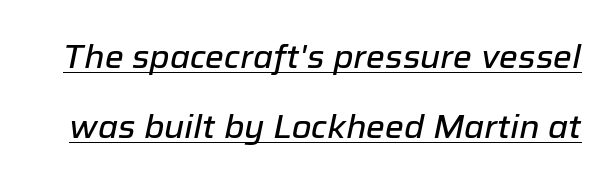
The image shows 32 px text type, italic (leaning right); set loose line spacing (2.18x), normal letter spacing, underlined; low stroke contrast and a medium x-height.
